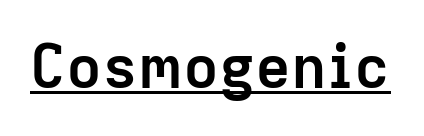
Q: Is the text bold? A: Yes.
Q: Is the text italic (slanted)? A: No, it is upright.
Q: Is the typeface a serif or a sans-serif typeface? A: Sans-serif.
Q: Is the text underlined? A: Yes.
Q: Is the spacing between letters normal or unusually wide? A: Normal.
Q: Width (condensed, normal, or wide)? A: Normal.
Q: Stroke contrast? A: Low.
Q: x-height? A: Medium.
Q: Monospaced? A: No.
